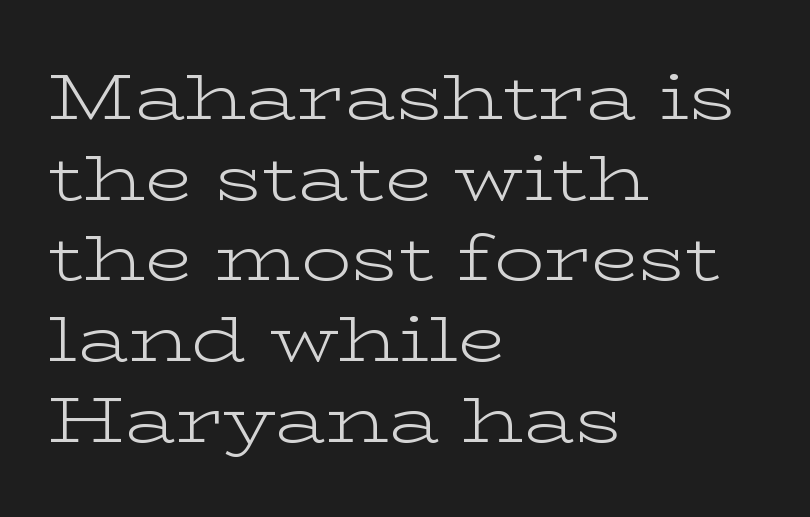
Q: Is the text bold? A: No.
Q: Is the text italic (slanted)? A: No, it is upright.
Q: Is the typeface a serif or a sans-serif typeface? A: Serif.
Q: Is the text underlined? A: No.
Q: How is the paragraph aligned? A: Left-aligned.
Q: Is the spacing between letters normal or unusually wide? A: Normal.
Q: Is the spacing between lines tight, normal or loose? A: Normal.
Q: Width (condensed, normal, or wide)? A: Wide.
Q: Stroke contrast? A: Low.
Q: x-height? A: Medium.
Q: Monospaced? A: No.
